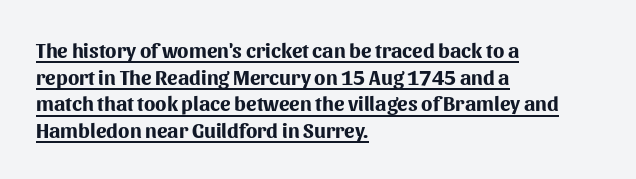
The image shows 21 px bold type, upright; set left-aligned, normal line spacing (1.27x), normal letter spacing, underlined.
